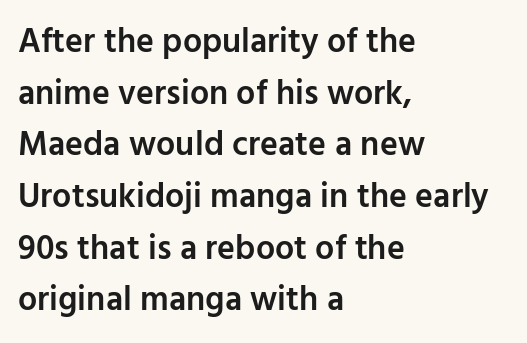
Designer's note — italics off, roman on. Set as a demibold, roughly 600 on the weight scale. How would I describe the line gaps? Plain and ordinary. The letters sit at their default tracking, neither squeezed nor spread.
